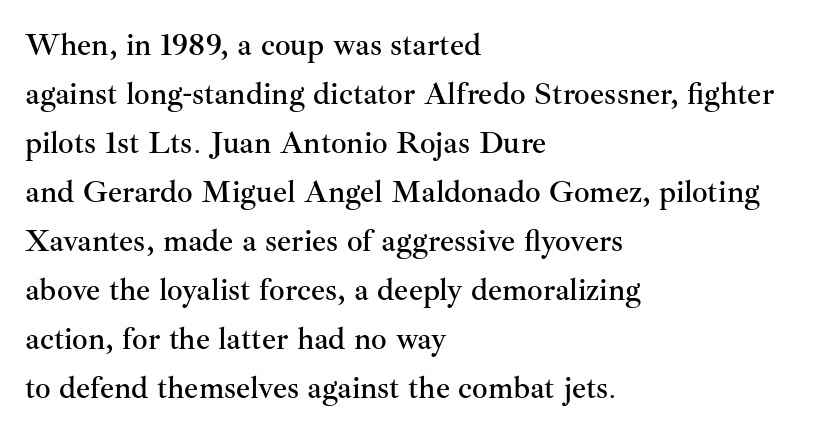
Notice how the stems are strictly vertical — no italics here. Each letter keeps its own natural width here, so spacing adapts to shape. Typographically, this falls in the serif category. Just letters on the line, the space beneath them empty.
